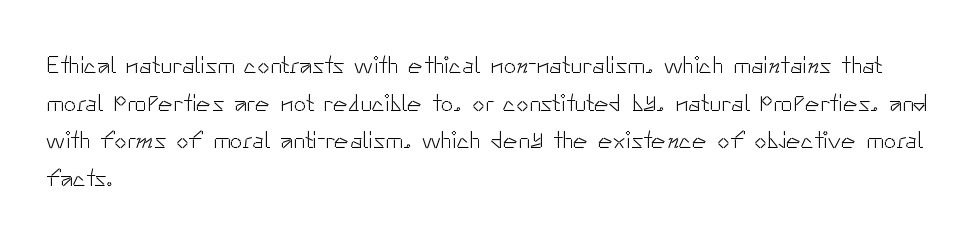
The image shows 25 px text type, upright; set left-aligned, normal line spacing (1.51x), normal letter spacing, not underlined.
